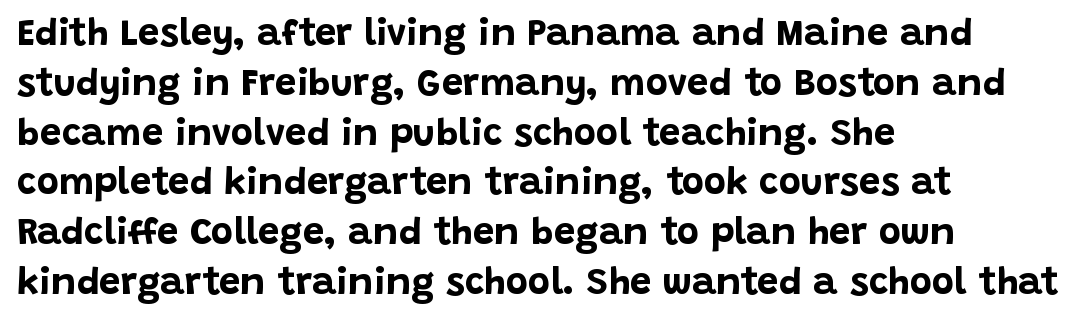
Regular leading. If you drew a line through each stem, it would be perfectly vertical. Rule under the text: the space is simply empty. The lines are quadded left.
